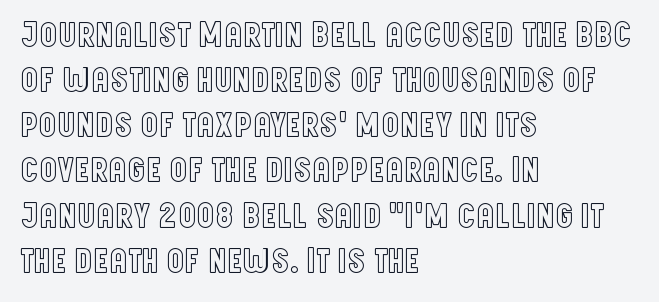
Q: Is the text italic (slanted)? A: No, it is upright.
Q: Is the text underlined? A: No.
Q: How is the paragraph aligned? A: Left-aligned.
Q: Is the spacing between letters normal or unusually wide? A: Normal.
Q: Is the spacing between lines tight, normal or loose? A: Normal.
Q: Width (condensed, normal, or wide)? A: Condensed.
Q: x-height? A: Large.
Q: Monospaced? A: No.
